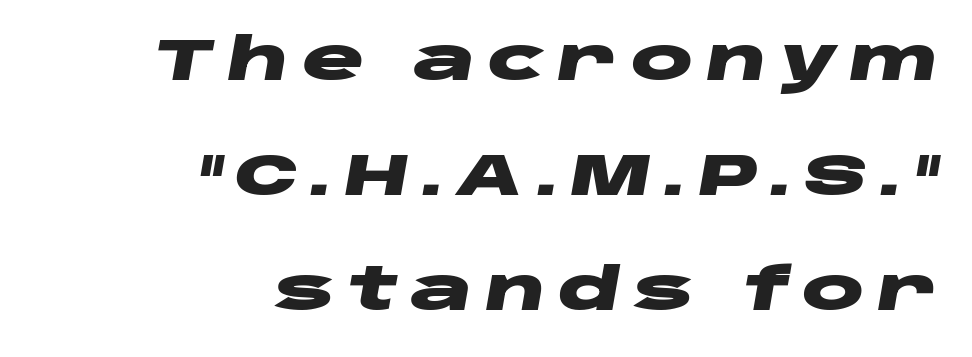
{"italic": "yes", "lean": "right", "slant_degrees": 10, "bold": "yes", "weight": "heavy", "width": "wide", "stroke_contrast": "low", "x_height": "large", "monospaced": "no", "underline": "no", "align": "right", "line_spacing": "loose", "line_spacing_ratio": 1.98, "letter_spacing": "wide", "letter_spacing_em": 0.21, "glyph_px": 58}
